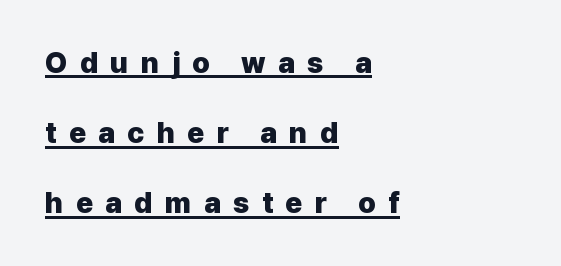
The image shows 29 px heavy sans-serif type, upright; set left-aligned, loose line spacing (2.42x), unusually wide letter spacing (+0.43 em), underlined; low stroke contrast and a medium x-height.
